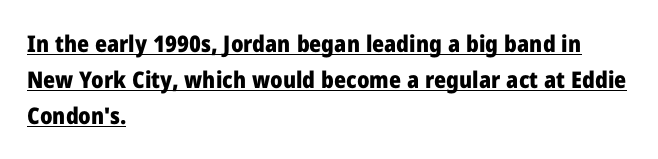
Q: Is the text bold? A: Yes.
Q: Is the text italic (slanted)? A: No, it is upright.
Q: Is the text underlined? A: Yes.
Q: How is the paragraph aligned? A: Left-aligned.
Q: Is the spacing between letters normal or unusually wide? A: Normal.
Q: Is the spacing between lines tight, normal or loose? A: Normal.
